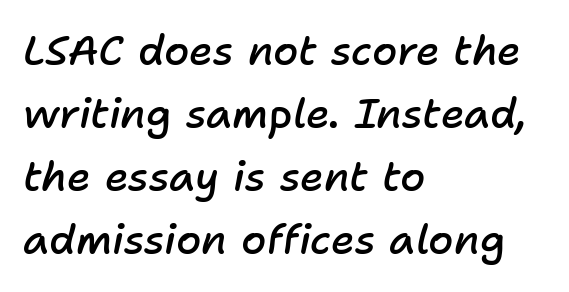
{"italic": "yes", "lean": "right", "slant_degrees": 11, "bold": "semi", "weight": "semibold", "width": "normal", "stroke_contrast": "low", "x_height": "medium", "monospaced": "no", "underline": "no", "align": "left", "line_spacing": "normal", "line_spacing_ratio": 1.54, "letter_spacing": "normal", "letter_spacing_em": 0.0, "glyph_px": 41}
